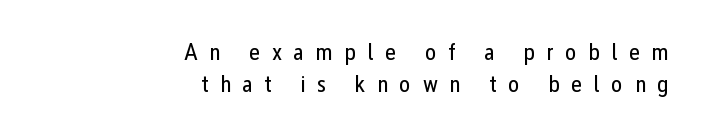
Q: Is the text bold? A: No.
Q: Is the text italic (slanted)? A: No, it is upright.
Q: Is the text underlined? A: No.
Q: How is the paragraph aligned? A: Right-aligned.
Q: Is the spacing between letters normal or unusually wide? A: Unusually wide.
Q: Is the spacing between lines tight, normal or loose? A: Normal.
